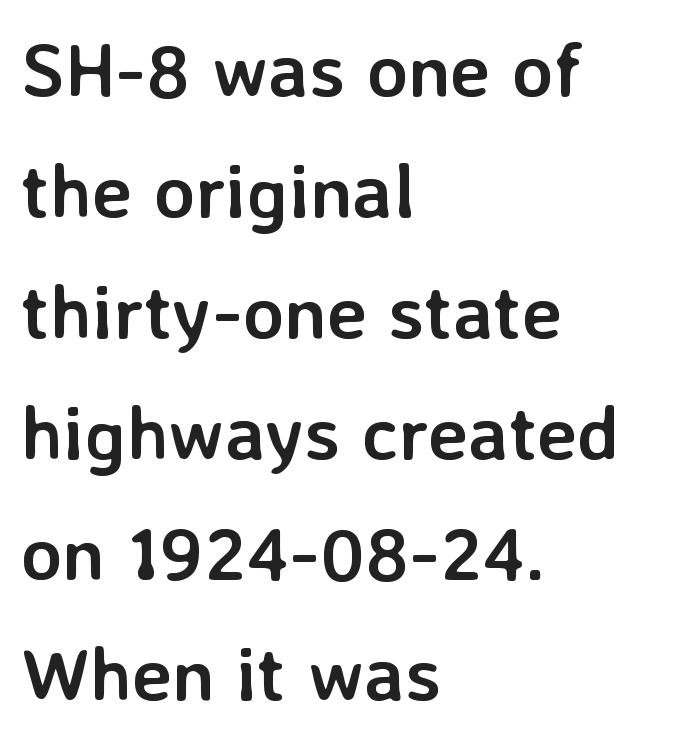
Every character sits straight up, as roman type does. Caption: multi-line text, flush left, ragged right. Reading down the column, the eye jumps a familiar distance to each next line. The string is rendered with underlining switched off. Spacing verdict: proportional, widths tailored to each character. These lines keep a tight, regular rhythm from letter to letter.
